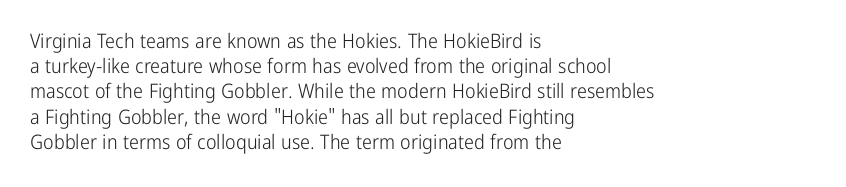
{"italic": "no", "bold": "no", "underline": "no", "align": "left", "line_spacing": "normal", "line_spacing_ratio": 1.26, "letter_spacing": "normal", "letter_spacing_em": 0.0, "glyph_px": 20}
